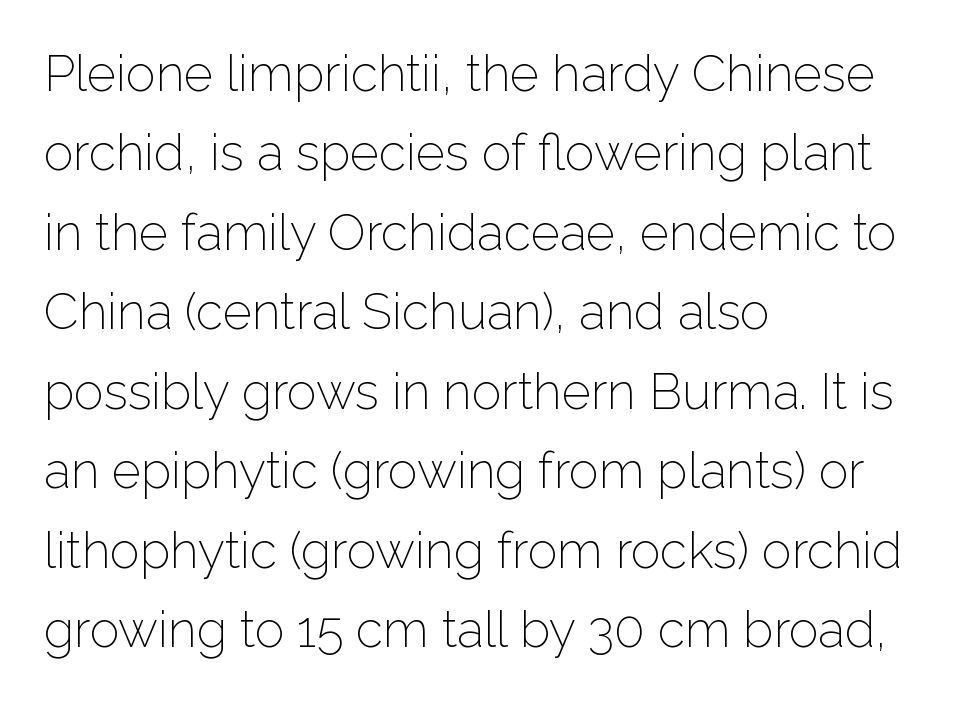
Q: Is the text bold? A: No.
Q: Is the text italic (slanted)? A: No, it is upright.
Q: Is the typeface a serif or a sans-serif typeface? A: Sans-serif.
Q: Is the text underlined? A: No.
Q: How is the paragraph aligned? A: Left-aligned.
Q: Is the spacing between letters normal or unusually wide? A: Normal.
Q: Is the spacing between lines tight, normal or loose? A: Normal.
Q: Width (condensed, normal, or wide)? A: Normal.
Q: Stroke contrast? A: Low.
Q: x-height? A: Medium.
Q: Monospaced? A: No.
